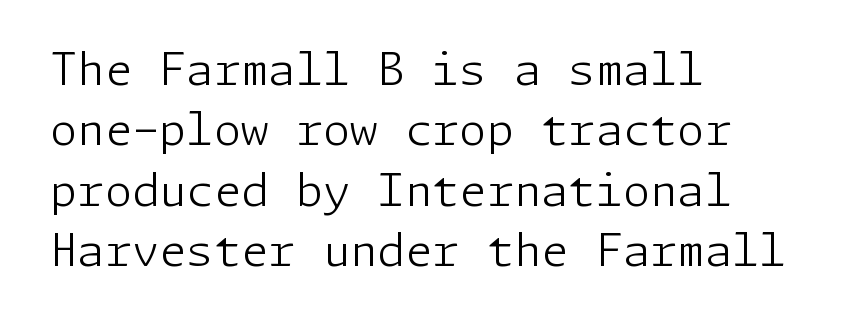
Upright lettering throughout. Leftover space on each line is placed entirely after the last word. The designer left line spacing at the default. A typesetter would label this face a sans. Weight: in the light-to-regular range.
